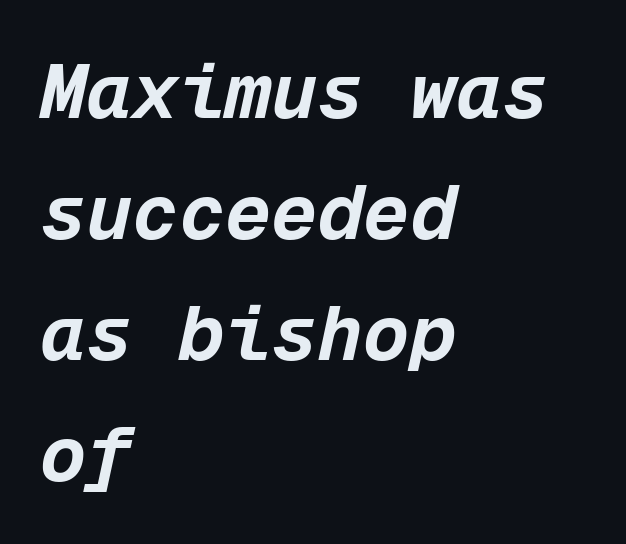
The image shows 77 px bold type, italic (leaning right), monospaced; set left-aligned, normal line spacing (1.57x), normal letter spacing, not underlined; low stroke contrast and a medium x-height.
